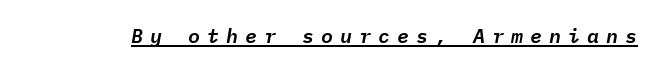
{"italic": "yes", "lean": "right", "slant_degrees": 9, "underline": "yes", "letter_spacing": "wide", "letter_spacing_em": 0.35, "glyph_px": 20}
